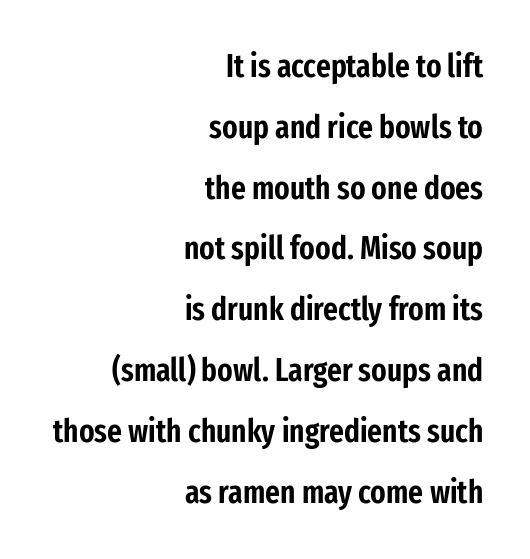
Is the letter spacing exaggerated? No — it looks like the ordinary default. Here the designer chose a conventional face with non-uniform glyph widths. These lines stand farther apart than default settings would place them. The paragraph shown leans on its right margin. A clean baseline with only descenders dipping below it.
